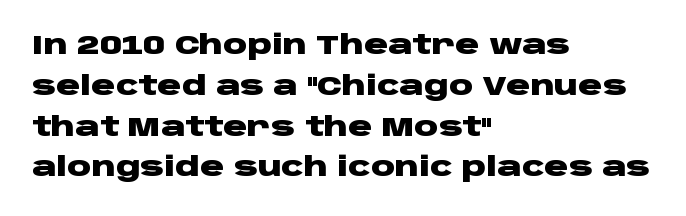
Q: Is the text bold? A: Yes.
Q: Is the text italic (slanted)? A: No, it is upright.
Q: Is the text underlined? A: No.
Q: How is the paragraph aligned? A: Left-aligned.
Q: Is the spacing between letters normal or unusually wide? A: Normal.
Q: Is the spacing between lines tight, normal or loose? A: Normal.
